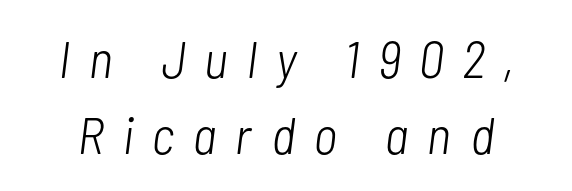
The image shows 52 px light, condensed type, italic (leaning right); set normal line spacing (1.46x), unusually wide letter spacing (+0.37 em), not underlined; low stroke contrast and a medium x-height.
